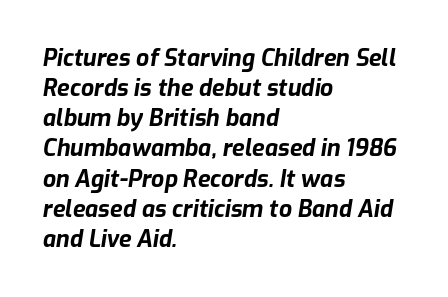
Has an underline been added? It has not. This sample uses plain, unmodified letter spacing. Notice how the passage keeps a crisp vertical edge on the left only. Heavy, bold letterforms. Yep, that's italic — everything's leaning. Normally led — the rows are evenly, conventionally spaced.
